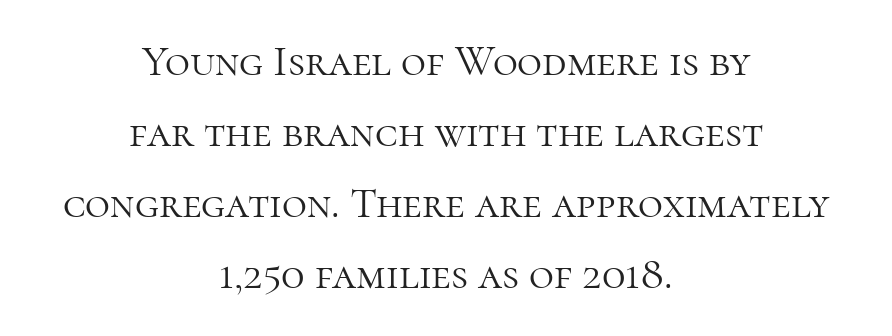
The image shows 43 px light serif type, upright; set centered, normal line spacing (1.65x), normal letter spacing, not underlined; high stroke contrast and a medium x-height.
